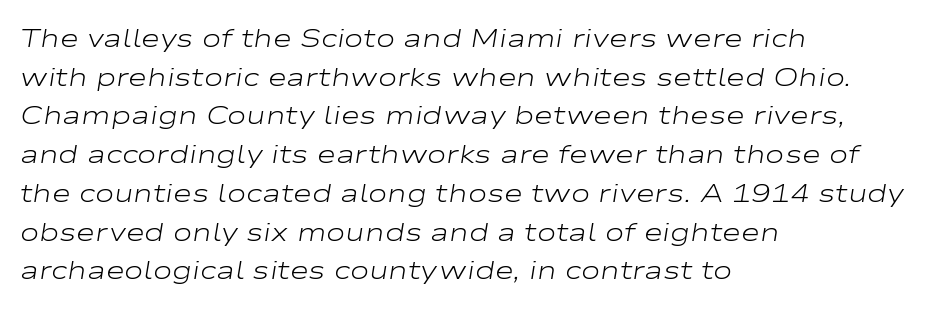
{"italic": "yes", "lean": "right", "slant_degrees": 9, "bold": "no", "underline": "no", "align": "left", "line_spacing": "normal", "line_spacing_ratio": 1.49, "letter_spacing": "normal", "letter_spacing_em": 0.0, "glyph_px": 26}
